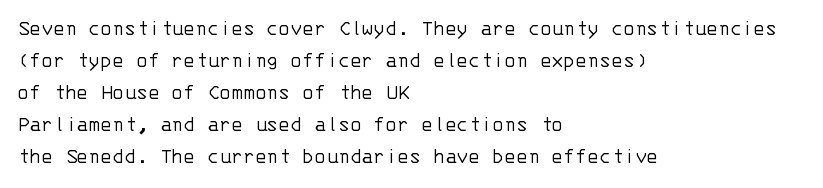
The image shows 22 px text type, upright; set left-aligned, normal line spacing (1.46x), normal letter spacing, not underlined.
